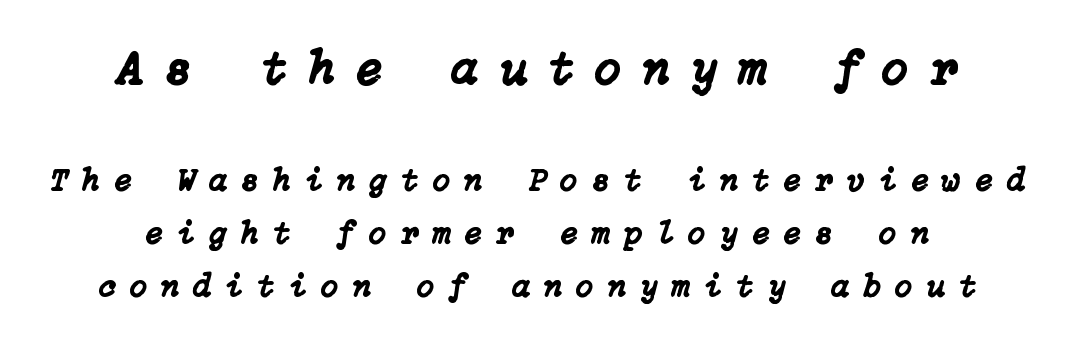
{"italic": "yes", "lean": "right", "slant_degrees": 15, "width": "normal", "stroke_contrast": "low", "x_height": "medium", "underline": "no", "line_spacing": "normal", "line_spacing_ratio": 1.66, "letter_spacing": "wide", "letter_spacing_em": 0.45, "larger_block": "first", "size_ratio": 1.5, "glyph_px": 48}
